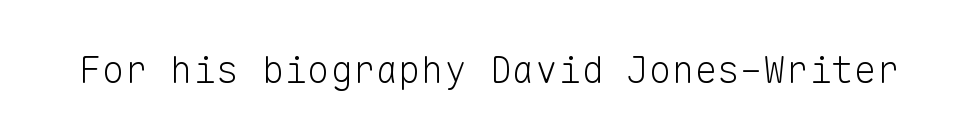
Q: Is the text bold? A: No.
Q: Is the text italic (slanted)? A: No, it is upright.
Q: Is the typeface a serif or a sans-serif typeface? A: Sans-serif.
Q: Is the text underlined? A: No.
Q: Is the spacing between letters normal or unusually wide? A: Normal.
Q: Width (condensed, normal, or wide)? A: Normal.
Q: Stroke contrast? A: Low.
Q: x-height? A: Medium.
Q: Monospaced? A: Yes.
